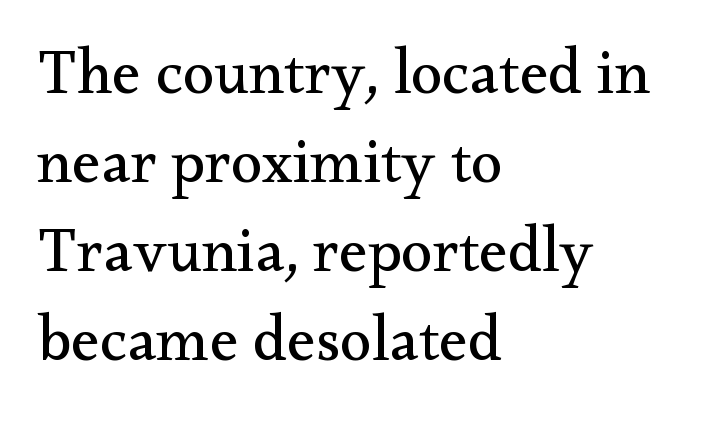
The image shows 64 px regular-weight serif type, upright; set left-aligned, normal line spacing (1.39x), normal letter spacing, not underlined; medium stroke contrast and a small x-height.
